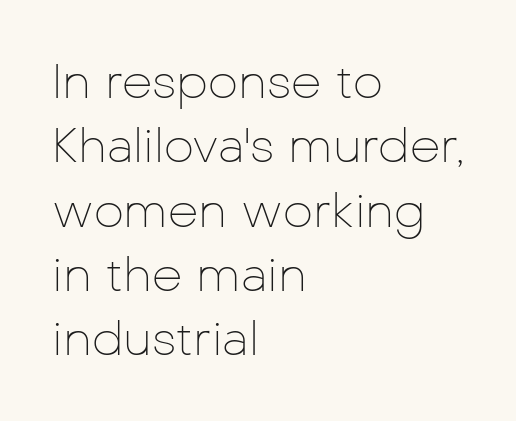
Q: Is the text bold? A: No.
Q: Is the text italic (slanted)? A: No, it is upright.
Q: Is the typeface a serif or a sans-serif typeface? A: Sans-serif.
Q: Is the text underlined? A: No.
Q: How is the paragraph aligned? A: Left-aligned.
Q: Is the spacing between letters normal or unusually wide? A: Normal.
Q: Is the spacing between lines tight, normal or loose? A: Normal.
Q: Width (condensed, normal, or wide)? A: Normal.
Q: Stroke contrast? A: Low.
Q: x-height? A: Medium.
Q: Monospaced? A: No.
